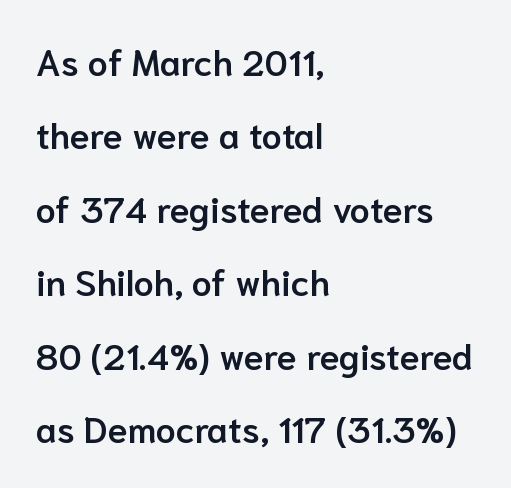
Students, this is semibold: more ink than regular, less than bold. Where is the straight margin? On the left. Varying glyph widths throughout — classic text-font behaviour. Each word holds together tightly as a unit, with standard inter-letter gaps. Quick note: underline off.
